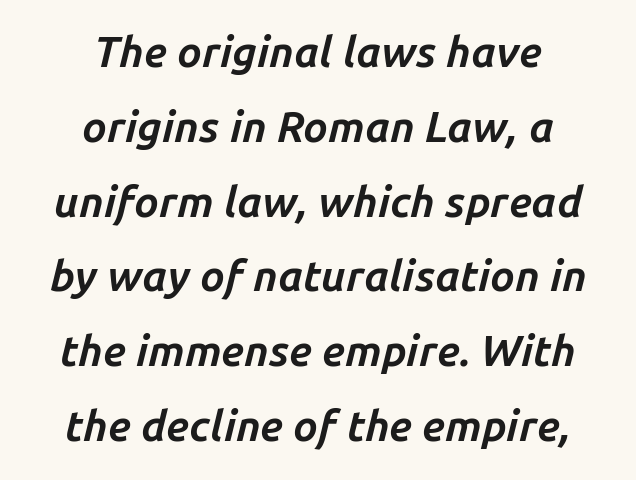
Q: Is the text bold? A: Yes.
Q: Is the text italic (slanted)? A: Yes, it leans right by about 14 degrees.
Q: Is the text underlined? A: No.
Q: How is the paragraph aligned? A: Centered.
Q: Is the spacing between letters normal or unusually wide? A: Normal.
Q: Width (condensed, normal, or wide)? A: Normal.
Q: Stroke contrast? A: Low.
Q: x-height? A: Medium.
Q: Monospaced? A: No.
